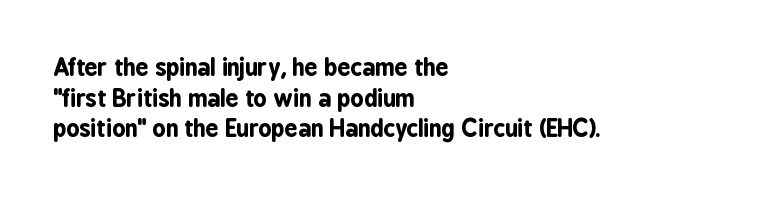
{"italic": "no", "bold": "yes", "underline": "no", "align": "left", "line_spacing": "normal", "line_spacing_ratio": 1.33, "letter_spacing": "normal", "letter_spacing_em": 0.0, "glyph_px": 23}
